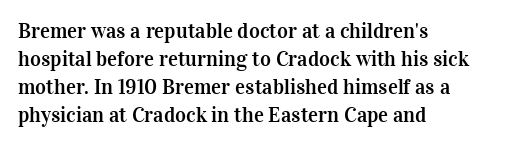
Teacher's note: observe the even left margin — that is flush-left alignment. No italicization has been applied; the sample stays upright. Clear beneath every line of the passage. Honestly, the letter spacing is just normal — you wouldn't notice it. A typesetter would call this leading conventional body-copy spacing.
